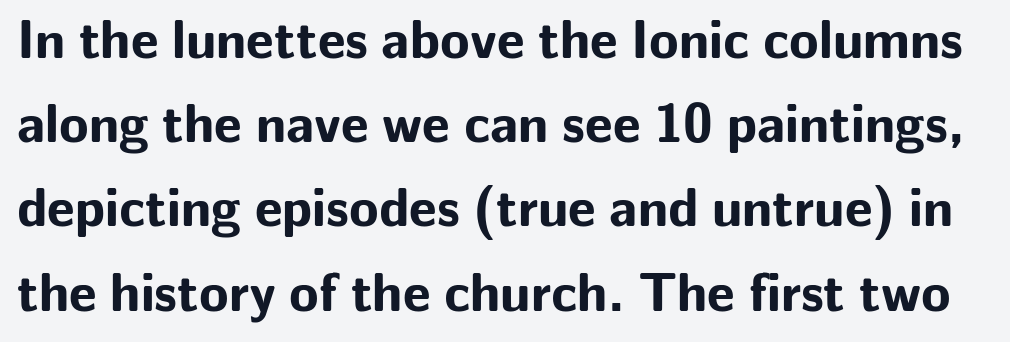
In terms of letterspacing, this is plain default setting. Classification — sans serif. Line spacing here is normal. Note the varied advance widths — an 'i' is clearly narrower than an 'm'. Anything drawn beneath the words? Only blank space. Italic? Not at all — the glyphs are vertical.
